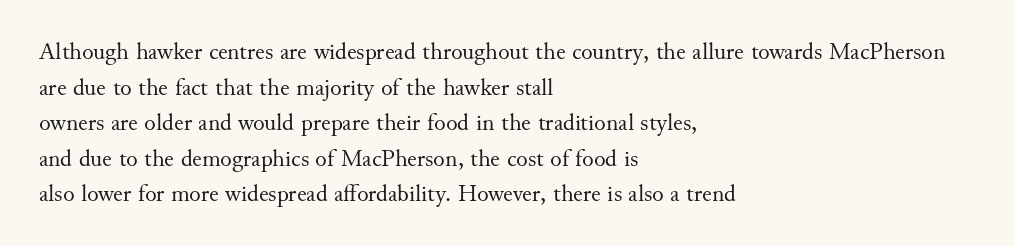
No italicization has been applied; the sample stays upright. Each line starts at the same left margin while the right side varies. Weight: regular or lighter. Compared with typical paragraphs, the rows here are spaced about the same. No extra tracking has been applied to these lines. Any mark beneath the type? The region is blank.
